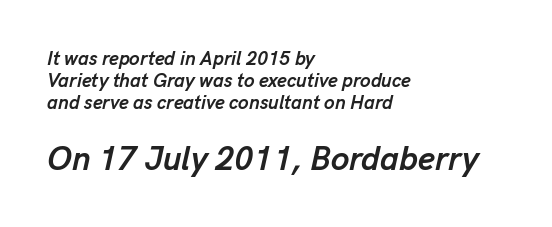
Q: Is the text bold? A: Yes.
Q: Is the text italic (slanted)? A: Yes, it leans right by about 13 degrees.
Q: Is the text underlined? A: No.
Q: How is the paragraph aligned? A: Left-aligned.
Q: Is the spacing between letters normal or unusually wide? A: Normal.
Q: Which block of text is set in a larger size, the first (top) or the second (bottom)? A: The second (bottom) one.
Q: Width (condensed, normal, or wide)? A: Normal.
Q: Stroke contrast? A: Low.
Q: x-height? A: Medium.
Q: Monospaced? A: No.
